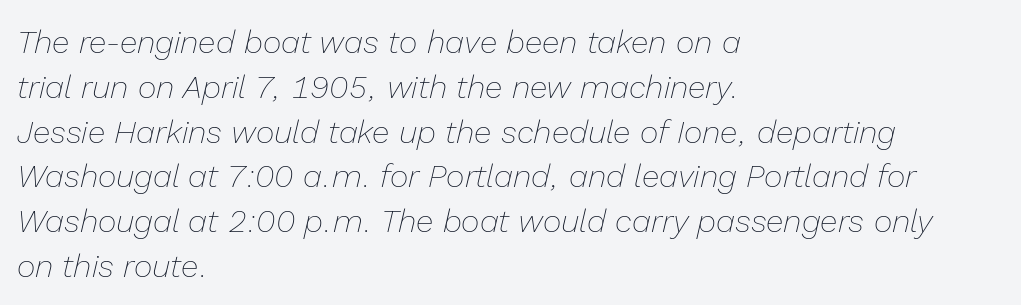
{"italic": "yes", "lean": "right", "slant_degrees": 13, "bold": "no", "weight": "thin", "width": "normal", "stroke_contrast": "low", "x_height": "medium", "monospaced": "no", "underline": "no", "align": "left", "line_spacing": "normal", "line_spacing_ratio": 1.4, "letter_spacing": "normal", "letter_spacing_em": 0.0, "glyph_px": 32}
